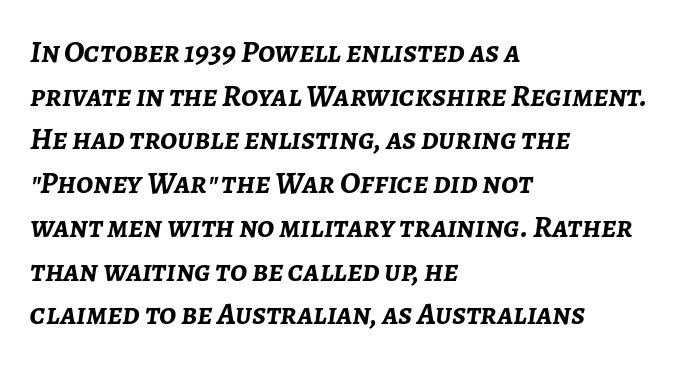
Q: Is the text bold? A: Yes.
Q: Is the text italic (slanted)? A: Yes, it leans right by about 7 degrees.
Q: Is the text underlined? A: No.
Q: How is the paragraph aligned? A: Left-aligned.
Q: Is the spacing between letters normal or unusually wide? A: Normal.
Q: Is the spacing between lines tight, normal or loose? A: Normal.
Q: Width (condensed, normal, or wide)? A: Normal.
Q: Stroke contrast? A: Low.
Q: x-height? A: Medium.
Q: Monospaced? A: No.
